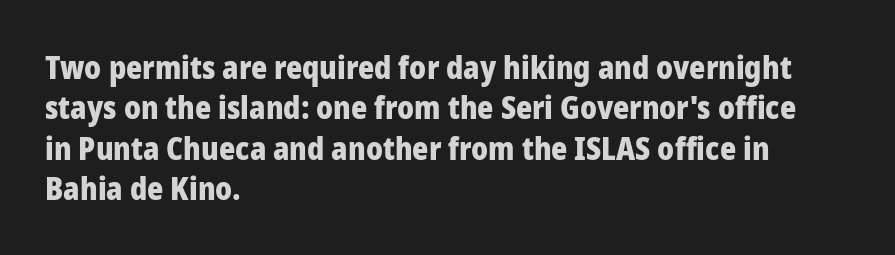
{"serif": "no", "italic": "no", "bold": "yes", "weight": "heavy", "width": "normal", "stroke_contrast": "low", "x_height": "medium", "monospaced": "no", "underline": "no", "align": "left", "line_spacing": "normal", "line_spacing_ratio": 1.3, "letter_spacing": "normal", "letter_spacing_em": 0.0, "glyph_px": 31}
